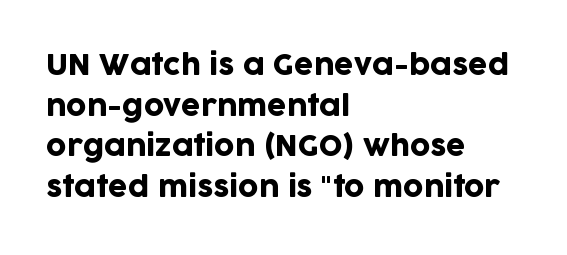
A bare baseline throughout the passage. One-word summary of the alignment: left. The letters advance in unequal steps, a hallmark of proportional type. The type sits square on the baseline with zero lean. Reading down the column, the eye jumps a familiar distance to each next line.
